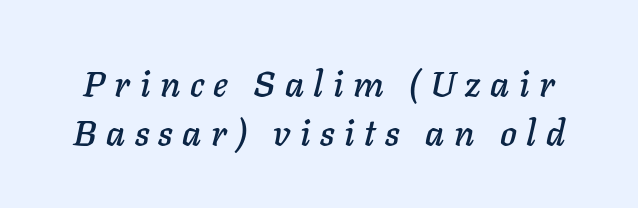
{"italic": "yes", "lean": "right", "slant_degrees": 11, "width": "normal", "stroke_contrast": "low", "x_height": "medium", "monospaced": "no", "underline": "no", "line_spacing": "normal", "line_spacing_ratio": 1.35, "letter_spacing": "wide", "letter_spacing_em": 0.26, "glyph_px": 36}
